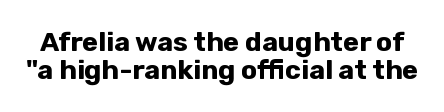
You'd pick this weight for a headline — it's a proper bold. Is the letter spacing exaggerated? No — it looks like the ordinary default. The zone under the glyphs is completely vacant. Whoever set this chose condensed vertical rhythm over breathing room.
